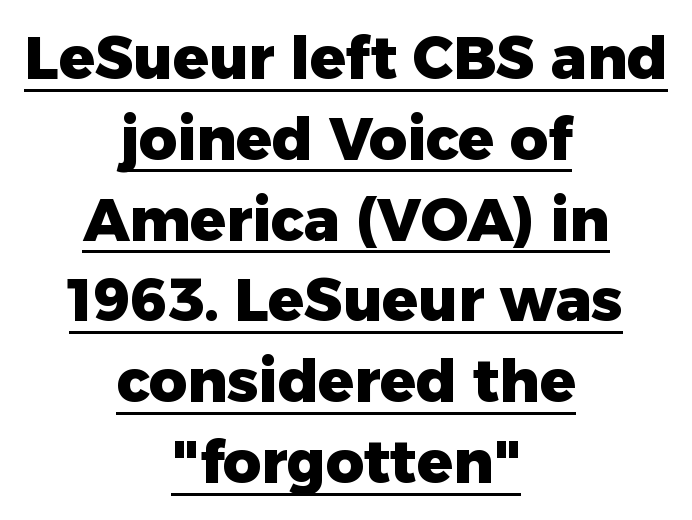
The image shows 59 px heavy sans-serif type, upright; set centered, normal line spacing (1.37x), normal letter spacing, underlined; low stroke contrast and a medium x-height.
